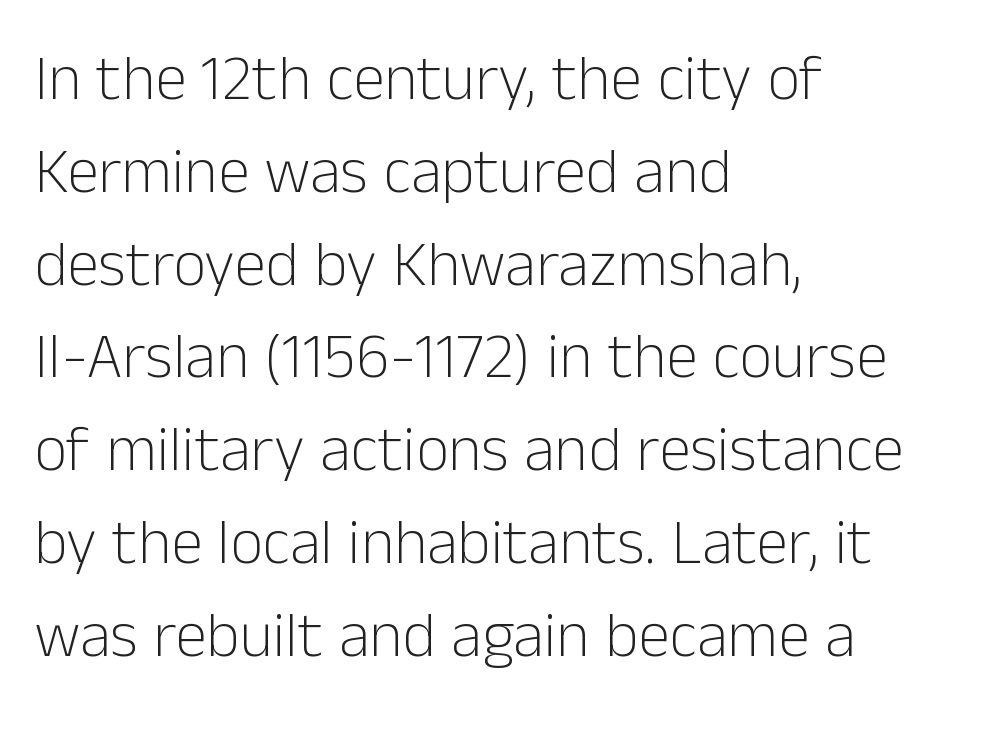
The image shows 64 px light sans-serif type, upright; set left-aligned, normal line spacing (1.45x), normal letter spacing, not underlined; low stroke contrast and a medium x-height.
